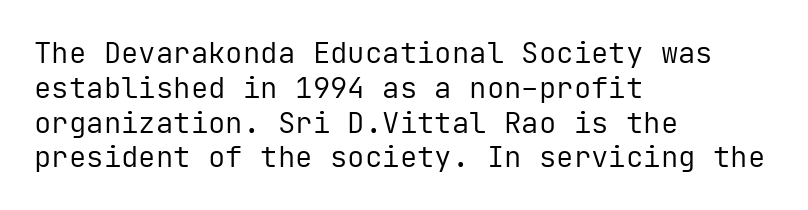
The image shows 29 px regular-weight sans-serif type, upright, monospaced; set left-aligned, line spacing 1.2x, normal letter spacing, not underlined; low stroke contrast and a medium x-height.
